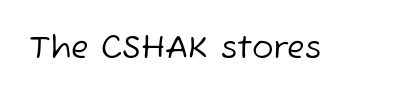
The image shows 32 px regular-weight sans-serif type; set normal letter spacing, not underlined; low stroke contrast and a medium x-height.
